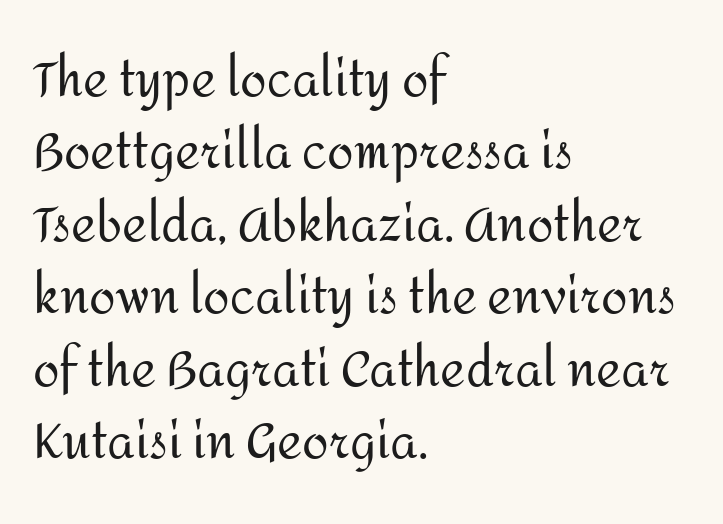
When letters stand straight like this, we call the style roman or upright. Default kerning and tracking; the words read as compact shapes. This sample is left-justified, so line endings fall wherever the words run out. Serif or sans? Sans — the stroke terminals are bare. Each row of text sits above clean, open space. The letters look calm and open, with moderate or lighter stems.
